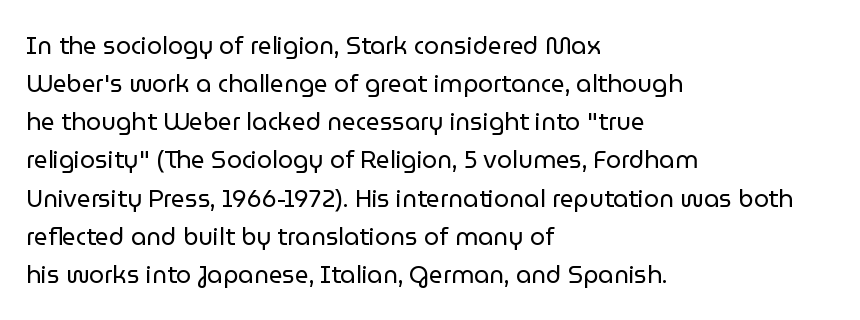
Q: Is the text bold? A: No.
Q: Is the text italic (slanted)? A: No, it is upright.
Q: Is the text underlined? A: No.
Q: How is the paragraph aligned? A: Left-aligned.
Q: Is the spacing between letters normal or unusually wide? A: Normal.
Q: Is the spacing between lines tight, normal or loose? A: Normal.
